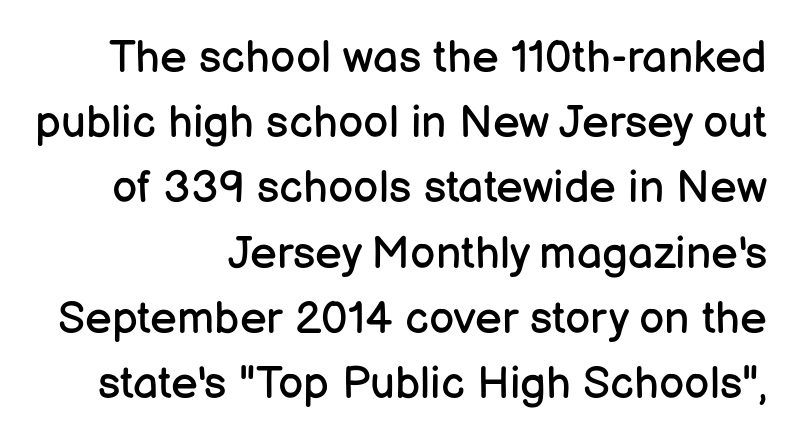
Q: Is the text bold? A: No.
Q: Is the text italic (slanted)? A: No, it is upright.
Q: Is the typeface a serif or a sans-serif typeface? A: Sans-serif.
Q: Is the text underlined? A: No.
Q: How is the paragraph aligned? A: Right-aligned.
Q: Is the spacing between letters normal or unusually wide? A: Normal.
Q: Is the spacing between lines tight, normal or loose? A: Normal.
Q: Width (condensed, normal, or wide)? A: Normal.
Q: Stroke contrast? A: Low.
Q: x-height? A: Medium.
Q: Monospaced? A: No.
